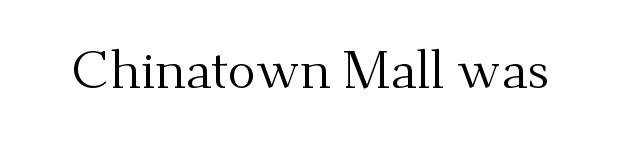
{"serif": "yes", "italic": "no", "bold": "no", "weight": "regular", "width": "normal", "stroke_contrast": "medium", "x_height": "small", "monospaced": "no", "underline": "no", "letter_spacing": "normal", "letter_spacing_em": 0.0, "glyph_px": 53}
